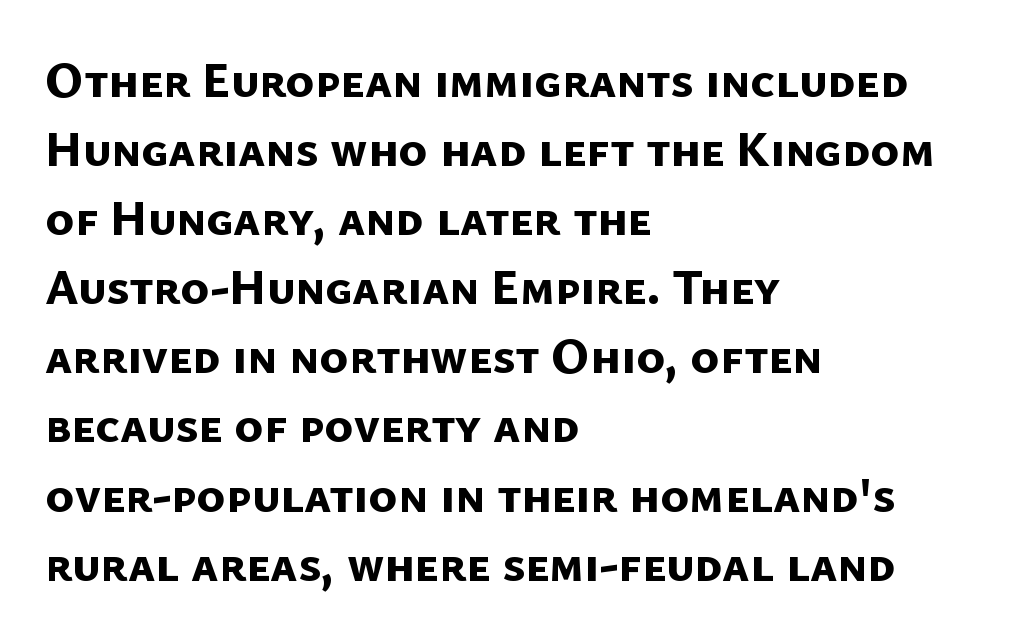
The image shows 49 px bold sans-serif type; set left-aligned, normal line spacing (1.41x), normal letter spacing, not underlined; low stroke contrast and a medium x-height.
